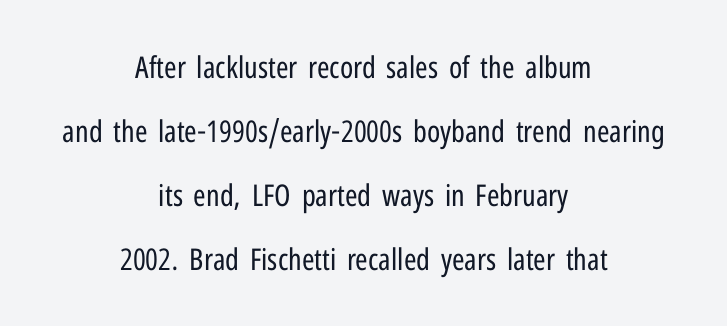
The image shows 30 px regular-weight, condensed sans-serif type, upright; set centered, loose line spacing (2.13x), normal letter spacing, not underlined; low stroke contrast and a medium x-height.
